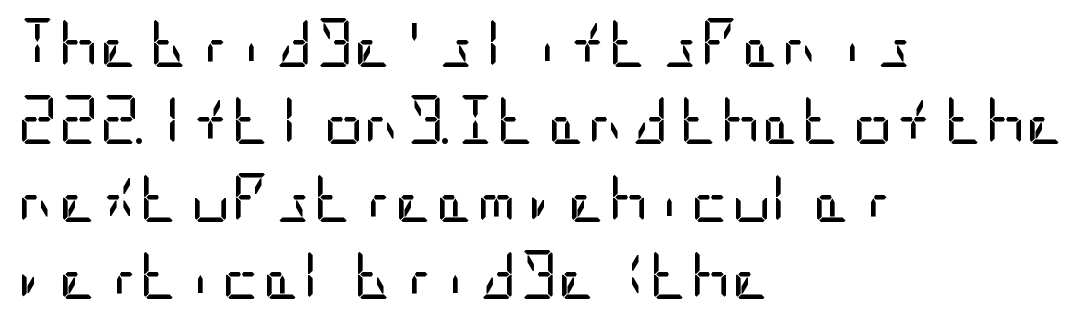
Reading down the column, the eye jumps a familiar distance to each next line. The paragraph has a hard left edge and a soft right edge. A typesetter would label this face a sans. The strokes carry an ordinary text weight at most.
